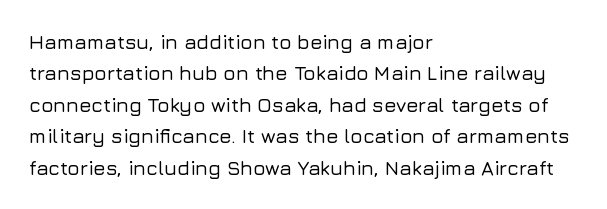
{"italic": "no", "underline": "no", "align": "left", "line_spacing": "normal", "line_spacing_ratio": 1.57, "letter_spacing": "normal", "letter_spacing_em": 0.0, "glyph_px": 20}
